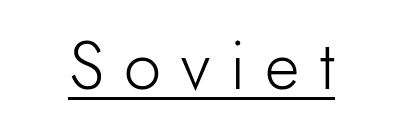
Q: Is the text bold? A: No.
Q: Is the text italic (slanted)? A: No, it is upright.
Q: Is the typeface a serif or a sans-serif typeface? A: Sans-serif.
Q: Is the text underlined? A: Yes.
Q: Is the spacing between letters normal or unusually wide? A: Unusually wide.
Q: Width (condensed, normal, or wide)? A: Normal.
Q: x-height? A: Small.
Q: Monospaced? A: No.
